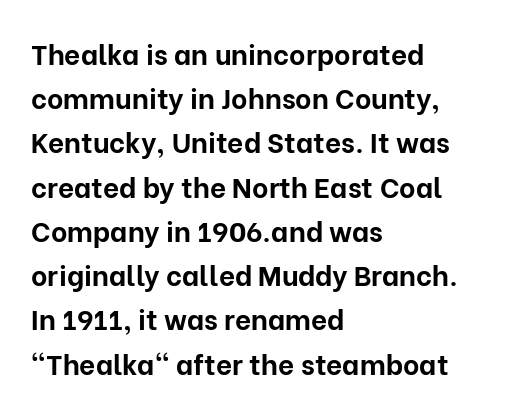
{"serif": "no", "italic": "no", "bold": "yes", "weight": "bold", "width": "normal", "stroke_contrast": "low", "x_height": "medium", "monospaced": "no", "underline": "no", "align": "left", "line_spacing": "normal", "line_spacing_ratio": 1.58, "letter_spacing": "normal", "letter_spacing_em": 0.0, "glyph_px": 28}
